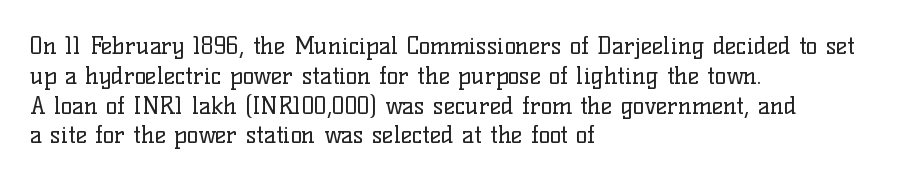
If you drew a line through each stem, it would be perfectly vertical. Tracking value appears to be zero — textbook default spacing. The rag falls on the right side of this text block. The face looks like a standard text weight, possibly lighter. The string is rendered with underlining switched off.
